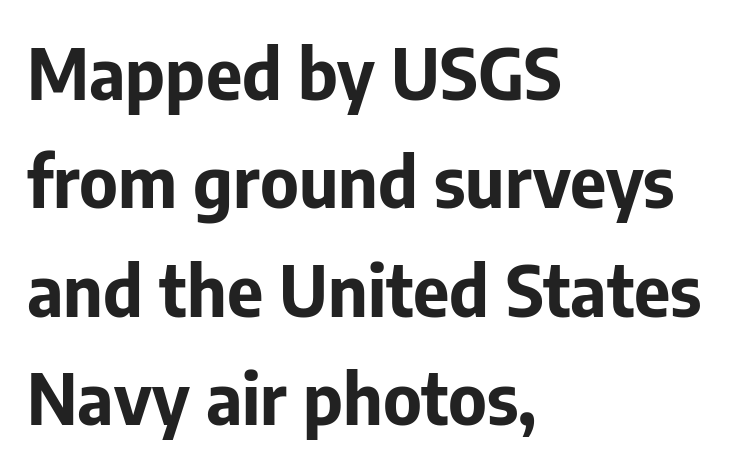
Q: Is the text bold? A: Yes.
Q: Is the text italic (slanted)? A: No, it is upright.
Q: Is the typeface a serif or a sans-serif typeface? A: Sans-serif.
Q: Is the text underlined? A: No.
Q: How is the paragraph aligned? A: Left-aligned.
Q: Is the spacing between letters normal or unusually wide? A: Normal.
Q: Is the spacing between lines tight, normal or loose? A: Normal.
Q: Width (condensed, normal, or wide)? A: Normal.
Q: Stroke contrast? A: Low.
Q: x-height? A: Medium.
Q: Monospaced? A: No.
